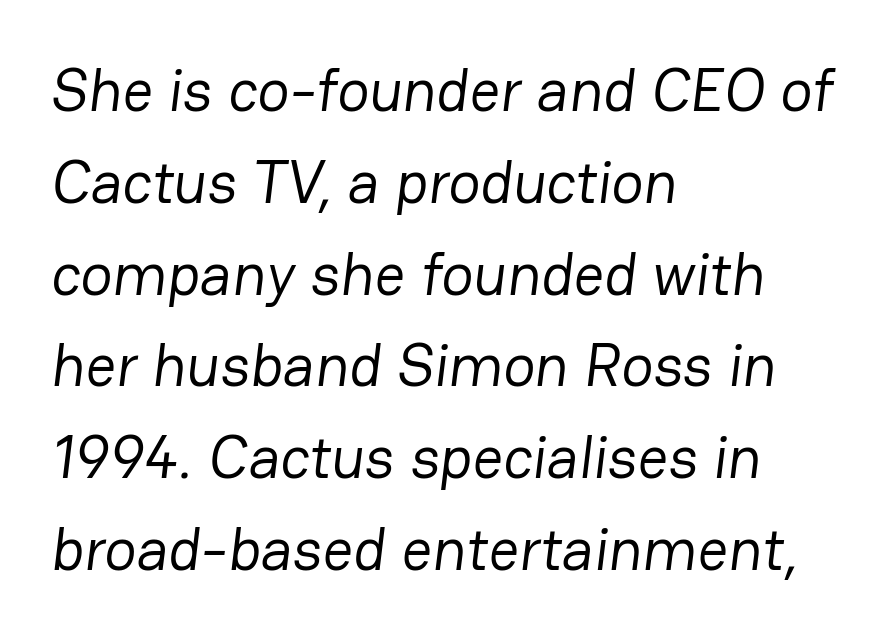
The passage shown is not underscored anywhere. Stems here are at most as thick as an everyday book face. The glyphs in this specimen are sans serif. Does extra space separate the letters? No, they use regular spacing.
